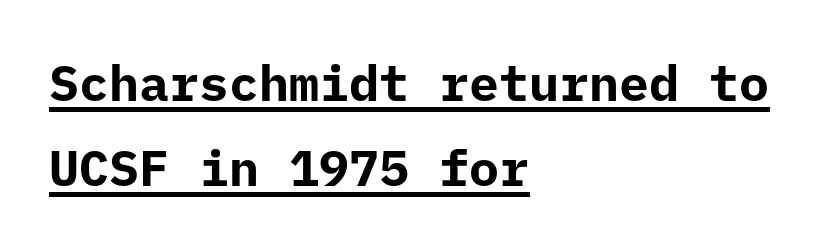
The words here are underlined. Where is the straight margin? On the left. Observe the absence of serifs on each vertical stroke in this sample. Posture: straight, roman, zero tilt.
